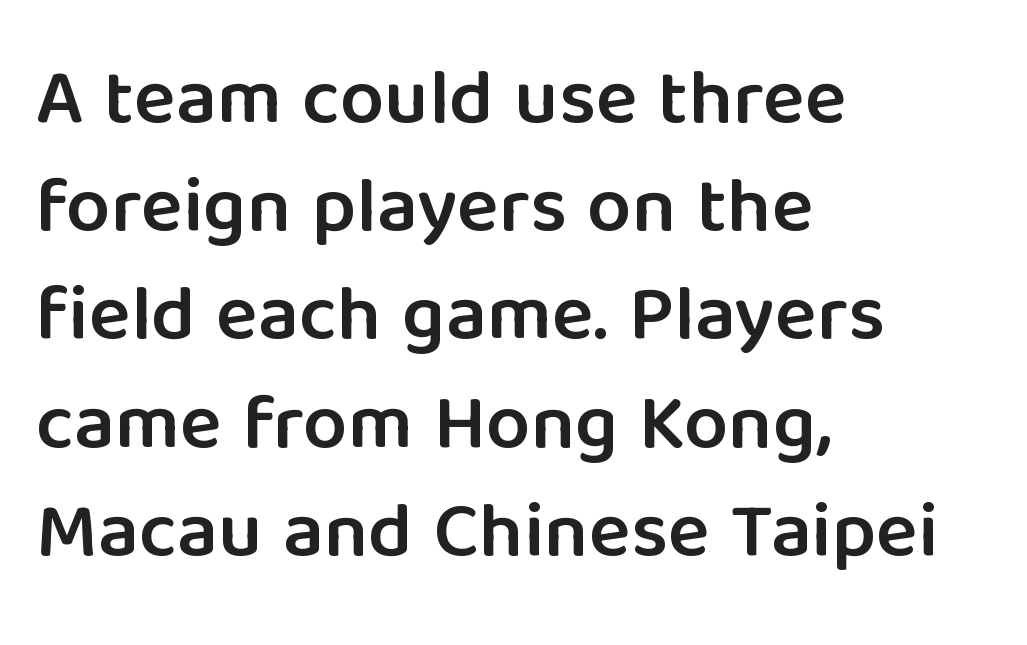
Q: Is the text bold? A: Semi-bold.
Q: Is the text italic (slanted)? A: No, it is upright.
Q: Is the typeface a serif or a sans-serif typeface? A: Sans-serif.
Q: Is the text underlined? A: No.
Q: How is the paragraph aligned? A: Left-aligned.
Q: Is the spacing between letters normal or unusually wide? A: Normal.
Q: Is the spacing between lines tight, normal or loose? A: Normal.
Q: Width (condensed, normal, or wide)? A: Normal.
Q: Stroke contrast? A: Low.
Q: x-height? A: Medium.
Q: Monospaced? A: No.
